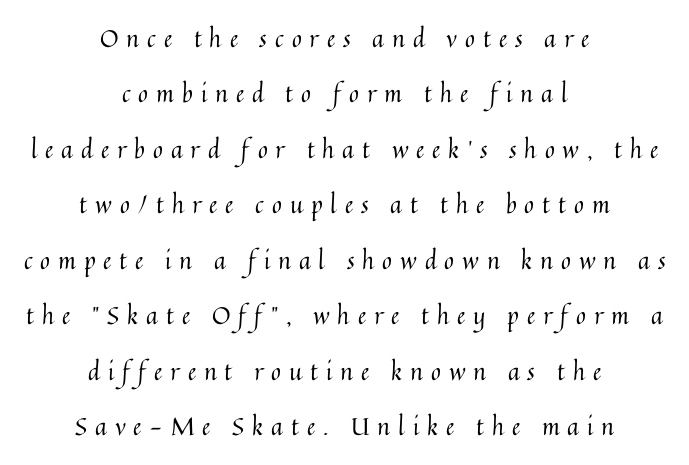
Decoration check: the copy has no underline. Unbolded letterforms with no extra heft. Every row of glyphs is offset so its center matches the block's center. Quick note: interline space is abundant.
